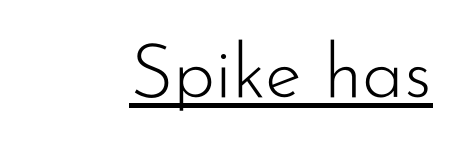
{"serif": "no", "italic": "no", "bold": "no", "weight": "light", "width": "normal", "stroke_contrast": "low", "x_height": "small", "monospaced": "no", "underline": "yes", "letter_spacing": "normal", "letter_spacing_em": 0.0, "glyph_px": 75}
